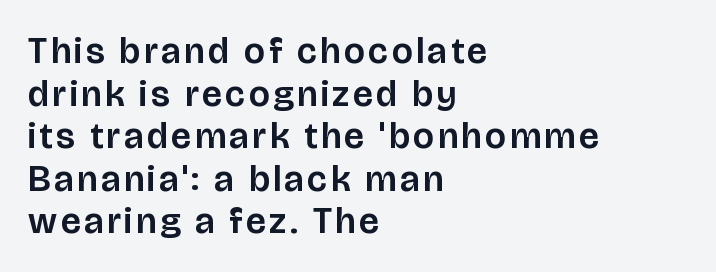
The image shows 37 px sans-serif type, upright; set left-aligned, tight line spacing (1.15x), not underlined; low stroke contrast and a large x-height.
